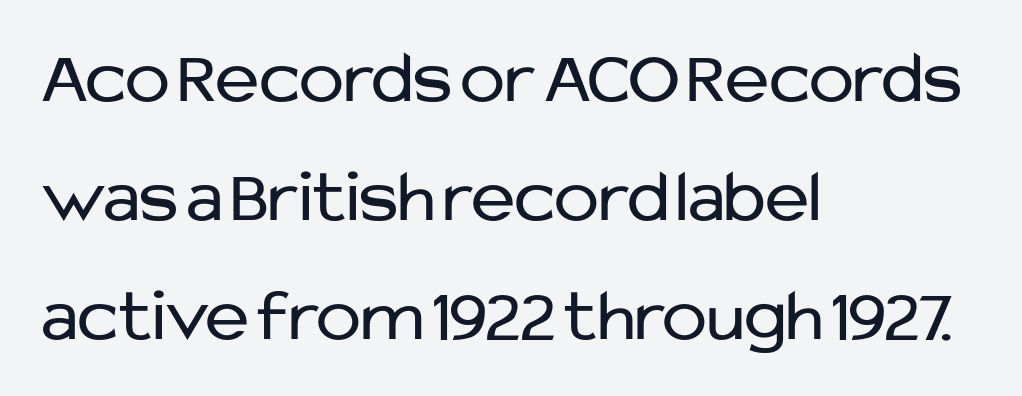
The image shows 75 px regular-weight sans-serif type, upright; set left-aligned, normal line spacing (1.59x), normal letter spacing, not underlined; low stroke contrast and a medium x-height.
